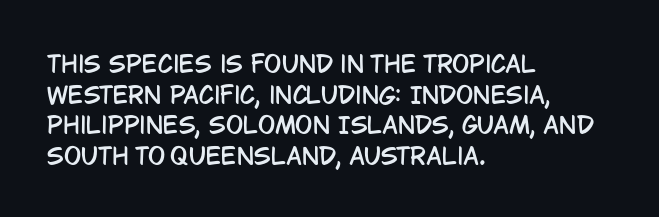
Q: Is the text italic (slanted)? A: No, it is upright.
Q: Is the text underlined? A: No.
Q: How is the paragraph aligned? A: Left-aligned.
Q: Is the spacing between letters normal or unusually wide? A: Normal.
Q: Is the spacing between lines tight, normal or loose? A: Normal.
